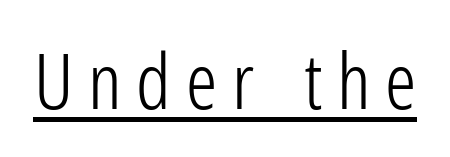
Q: Is the text bold? A: No.
Q: Is the text italic (slanted)? A: No, it is upright.
Q: Is the typeface a serif or a sans-serif typeface? A: Sans-serif.
Q: Is the text underlined? A: Yes.
Q: Width (condensed, normal, or wide)? A: Condensed.
Q: Stroke contrast? A: Low.
Q: x-height? A: Medium.
Q: Monospaced? A: No.
